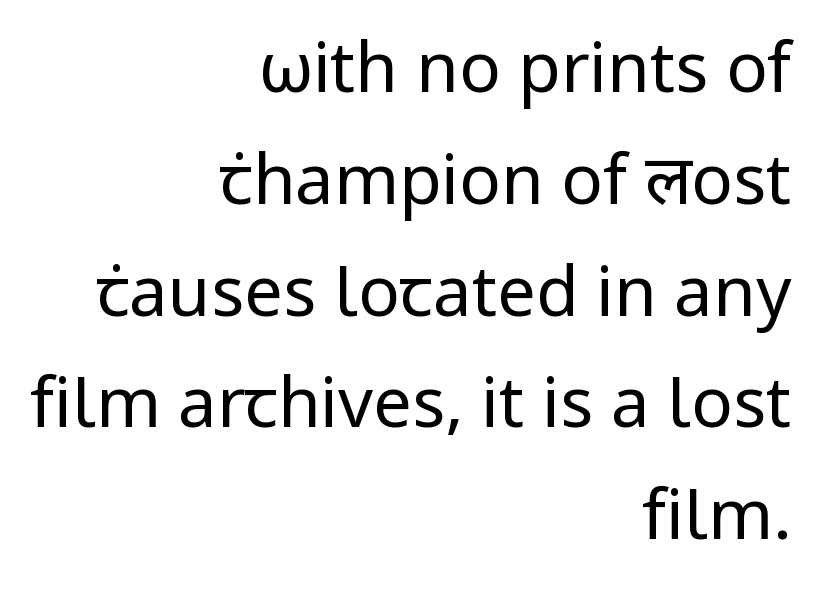
Q: Is the text bold? A: No.
Q: Is the text italic (slanted)? A: No, it is upright.
Q: Is the typeface a serif or a sans-serif typeface? A: Sans-serif.
Q: Is the text underlined? A: No.
Q: How is the paragraph aligned? A: Right-aligned.
Q: Is the spacing between letters normal or unusually wide? A: Normal.
Q: Is the spacing between lines tight, normal or loose? A: Normal.
Q: Width (condensed, normal, or wide)? A: Normal.
Q: Stroke contrast? A: Low.
Q: x-height? A: Medium.
Q: Monospaced? A: No.
